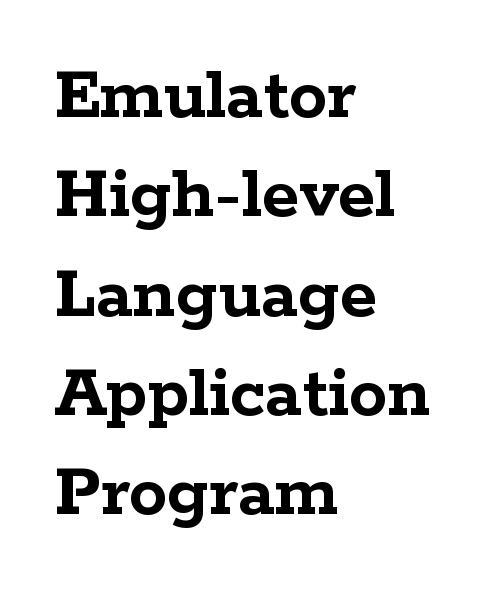
{"serif": "yes", "italic": "no", "bold": "yes", "weight": "semibold", "width": "wide", "stroke_contrast": "low", "x_height": "medium", "monospaced": "no", "underline": "no", "align": "left", "line_spacing": "normal", "line_spacing_ratio": 1.29, "letter_spacing": "normal", "letter_spacing_em": 0.0, "glyph_px": 77}
